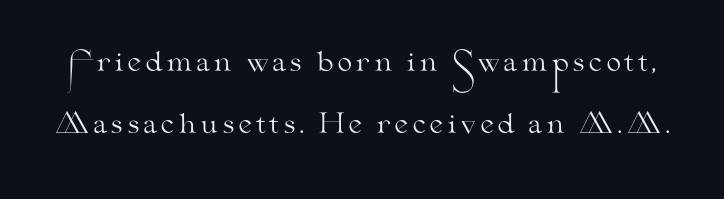
{"italic": "no", "bold": "no", "underline": "no", "line_spacing": "loose", "line_spacing_ratio": 2.31, "glyph_px": 27}
